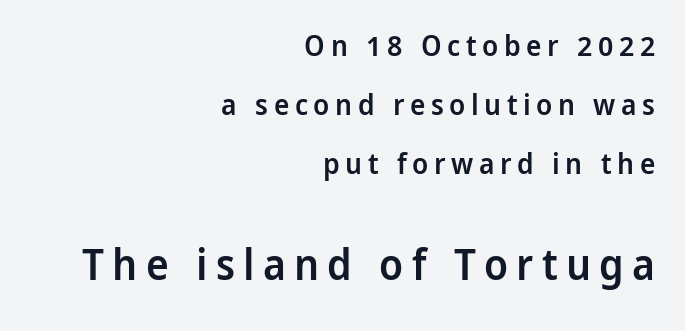
{"serif": "no", "italic": "no", "bold": "semi", "weight": "semibold", "width": "normal", "stroke_contrast": "low", "x_height": "medium", "monospaced": "no", "underline": "no", "align": "right", "line_spacing": "loose", "line_spacing_ratio": 2.04, "larger_block": "second", "size_ratio": 1.48, "glyph_px": 43}
